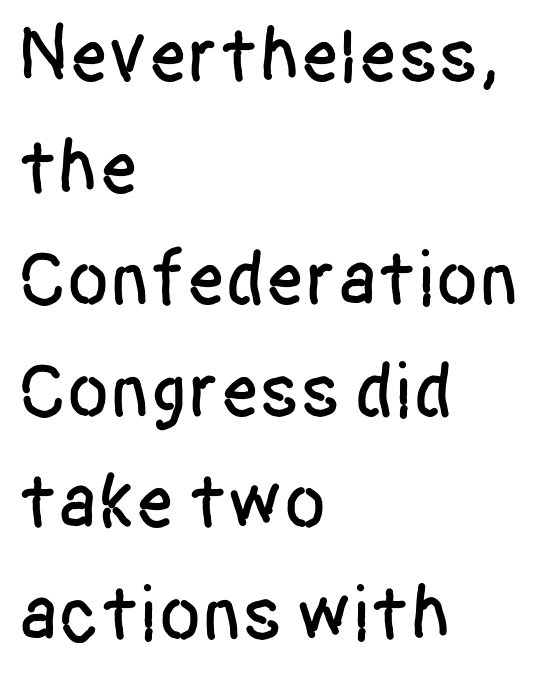
Is this a fixed-width face? No — the glyphs have proportional, varying widths. To sum up the face: it is a sans, with no serifs. Tracking here is standard; glyphs follow each other at the usual distance. This sample uses an upright cut, with every glyph sitting square on the baseline. Each row of text sits above clean, open space.
